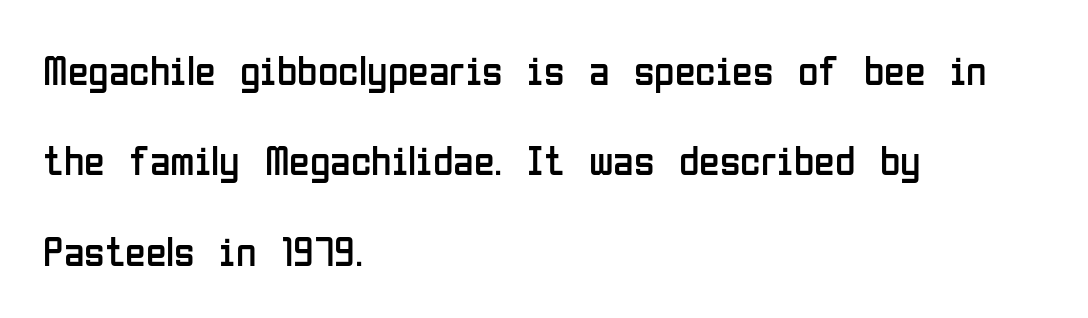
No extra ink here — the face is not bold. These lines are composed in type without serifs. This sample has the flowing, uneven cadence of proportional lettering. Standard letterfit; no display-style spreading of the glyphs. Compared with typical paragraphs, the rows here are farther apart. Each row of text sits above clean, open space.
